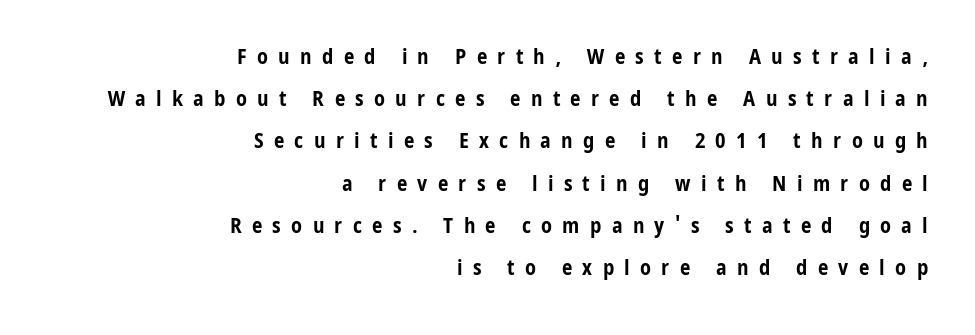
{"italic": "no", "bold": "yes", "underline": "no", "align": "right", "line_spacing": "loose", "line_spacing_ratio": 2.01, "letter_spacing": "wide", "letter_spacing_em": 0.49, "glyph_px": 21}
